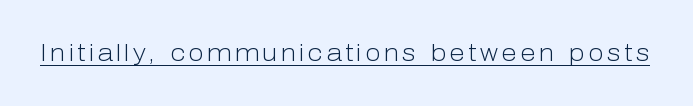
Upright lettering throughout. Honestly, the underline is the first thing you notice here. Vertical stems look standard width or narrower in stroke.
